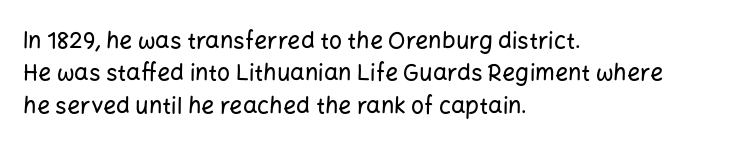
{"italic": "no", "underline": "no", "align": "left", "line_spacing": "normal", "line_spacing_ratio": 1.41, "letter_spacing": "normal", "letter_spacing_em": 0.0, "glyph_px": 23}
